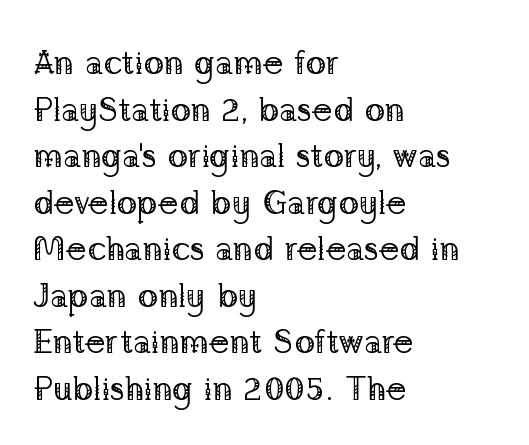
Style check: upright. Is the stroke heavy? The answer is a plain regular-or-lighter. The type is set solid horizontally, with unmodified tracking. Line spacing here is normal. Plain, unruled lines of type.
